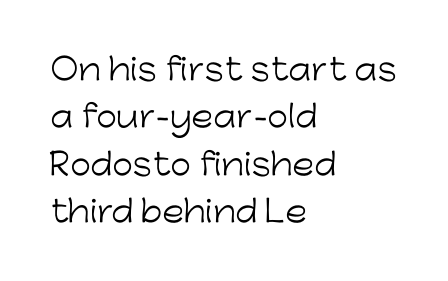
{"serif": "no", "italic": "no", "bold": "no", "weight": "light", "width": "normal", "stroke_contrast": "low", "x_height": "medium", "monospaced": "no", "underline": "no", "align": "left", "line_spacing": "normal", "line_spacing_ratio": 1.58, "letter_spacing": "normal", "letter_spacing_em": 0.0, "glyph_px": 30}
